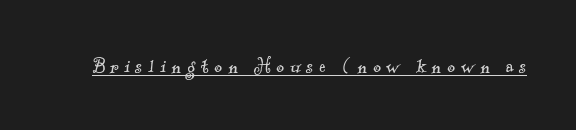
The image shows 24 px text type; set unusually wide letter spacing (+0.24 em), underlined.
